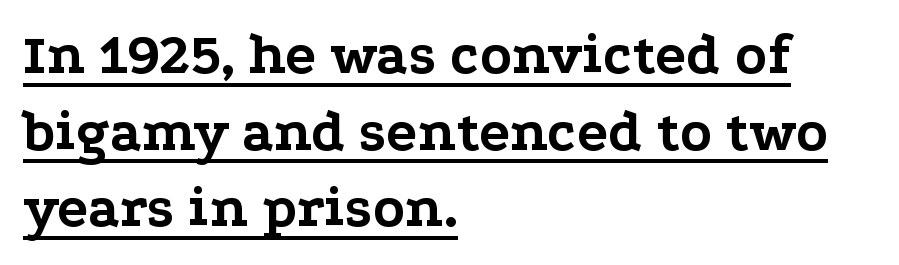
{"serif": "yes", "italic": "no", "bold": "yes", "weight": "bold", "width": "wide", "stroke_contrast": "low", "x_height": "medium", "monospaced": "no", "underline": "yes", "align": "left", "line_spacing": "normal", "line_spacing_ratio": 1.32, "letter_spacing": "normal", "letter_spacing_em": 0.0, "glyph_px": 58}
